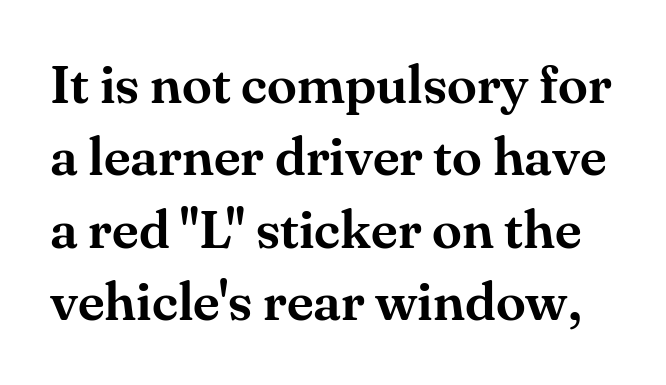
The image shows 54 px serif type, upright; set normal line spacing (1.34x), normal letter spacing, not underlined; medium stroke contrast and a small x-height.
